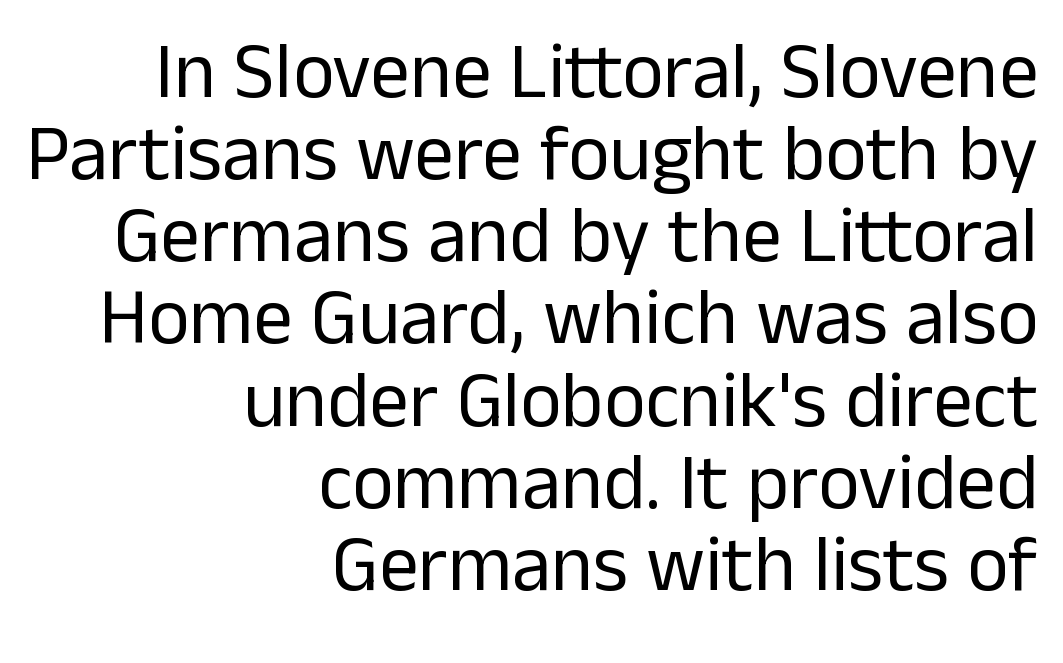
A sans-serif font was chosen for this passage. This sample has the flowing, uneven cadence of proportional lettering. The tracking reads as untouched default to a designer's eye. No heavy texture on the line: the type isn't bold. Is there much room between lines? No — they nearly touch. No word sits above an underline.
